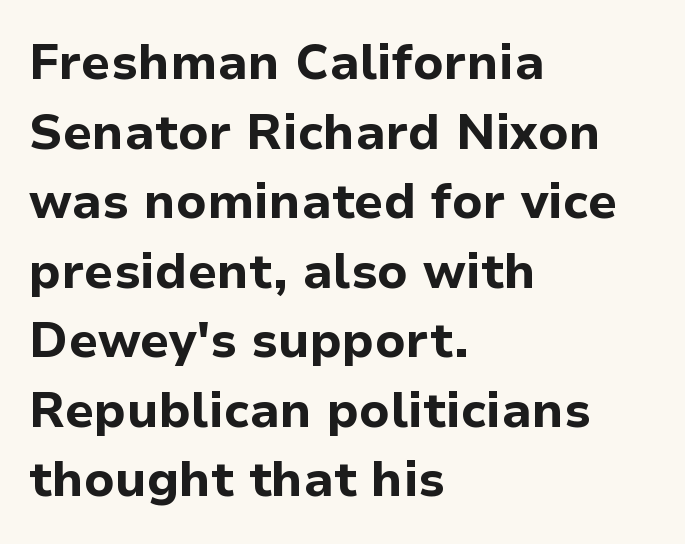
The image shows 49 px bold sans-serif type, upright; set left-aligned, normal line spacing (1.42x), normal letter spacing, not underlined; low stroke contrast and a medium x-height.
